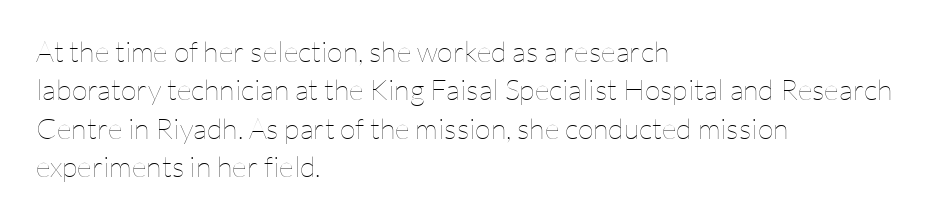
Does the leading feel generous? No, just average. The typesetter chose a ragged-right arrangement here. Anything drawn beneath the words? Only blank space. You could not count columns in this text — the font is proportionally spaced. Observe the ordinary spacing: letters are neighbours, not strangers. The specimen reads as upright at a glance.
